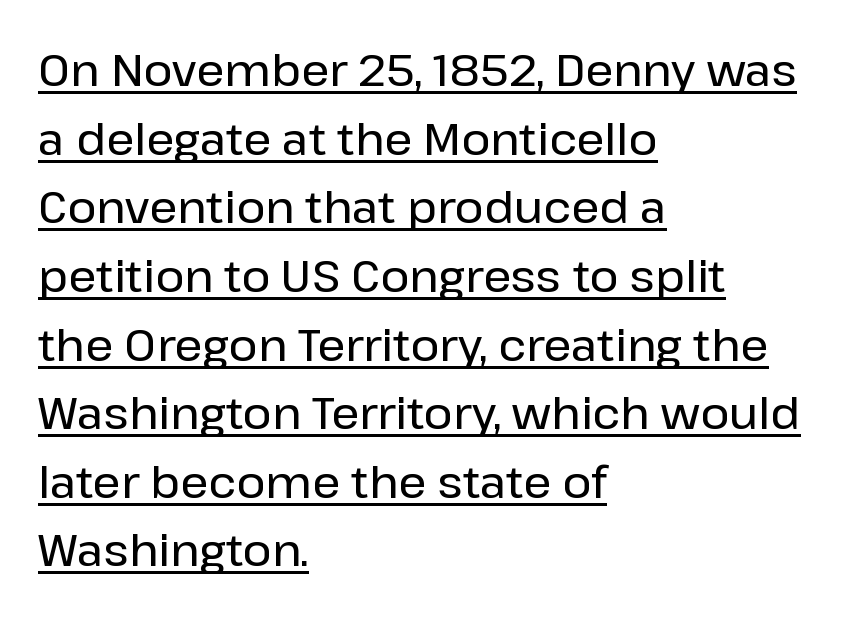
{"serif": "no", "italic": "no", "width": "normal", "stroke_contrast": "low", "x_height": "medium", "monospaced": "no", "underline": "yes", "align": "left", "line_spacing": "normal", "line_spacing_ratio": 1.56, "letter_spacing": "normal", "letter_spacing_em": 0.0, "glyph_px": 44}
